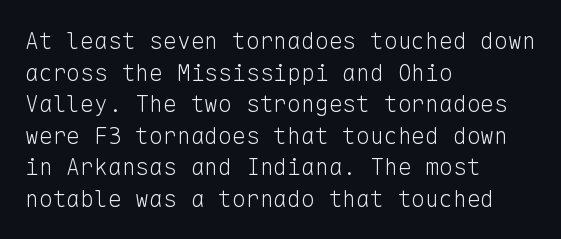
The image shows 23 px text type, upright; set left-aligned, normal line spacing (1.37x), normal letter spacing, not underlined.
